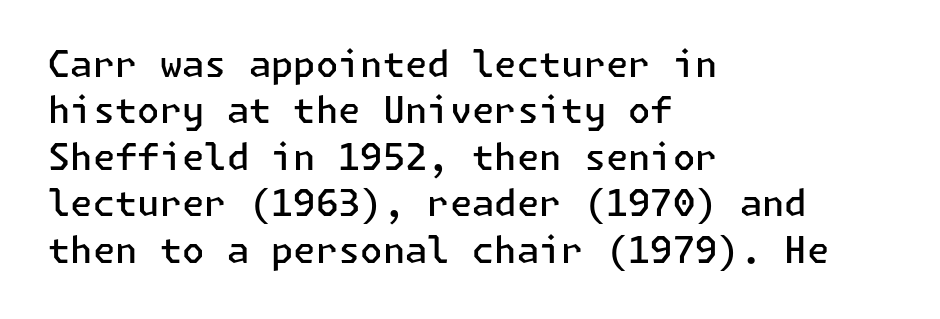
Q: Is the text bold? A: Semi-bold.
Q: Is the text italic (slanted)? A: No, it is upright.
Q: Is the typeface a serif or a sans-serif typeface? A: Sans-serif.
Q: Is the text underlined? A: No.
Q: How is the paragraph aligned? A: Left-aligned.
Q: Is the spacing between letters normal or unusually wide? A: Normal.
Q: Is the spacing between lines tight, normal or loose? A: Normal.
Q: Width (condensed, normal, or wide)? A: Normal.
Q: Stroke contrast? A: Low.
Q: x-height? A: Medium.
